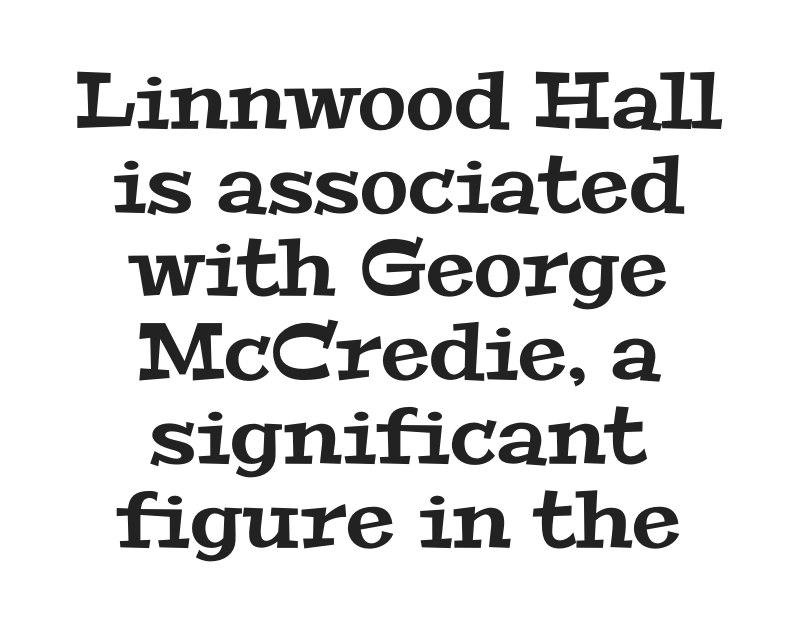
Q: Is the typeface a serif or a sans-serif typeface? A: Serif.
Q: Is the text underlined? A: No.
Q: How is the paragraph aligned? A: Centered.
Q: Is the spacing between letters normal or unusually wide? A: Normal.
Q: Is the spacing between lines tight, normal or loose? A: Tight.
Q: Width (condensed, normal, or wide)? A: Wide.
Q: Stroke contrast? A: Medium.
Q: x-height? A: Medium.
Q: Monospaced? A: No.
